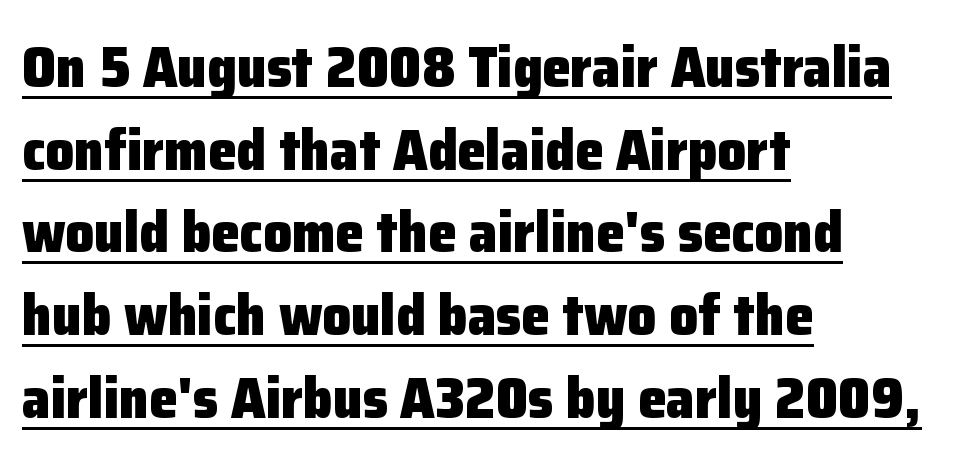
The image shows 57 px heavy sans-serif type, upright; set left-aligned, normal line spacing (1.45x), normal letter spacing, underlined; low stroke contrast and a medium x-height.
